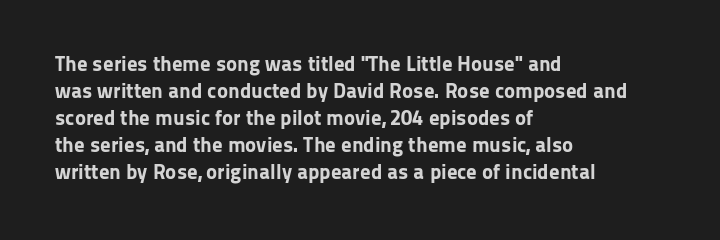
Which margin do the lines hug? The left one — the right edge is uneven. The foot of each line stays bare and open. Strokes here are thick enough to call this a true bold. Does the lettering tilt? It doesn't — this is upright. You could call the tracking neutral — neither tight nor loose. Interline gaps are of average width in this sample.
